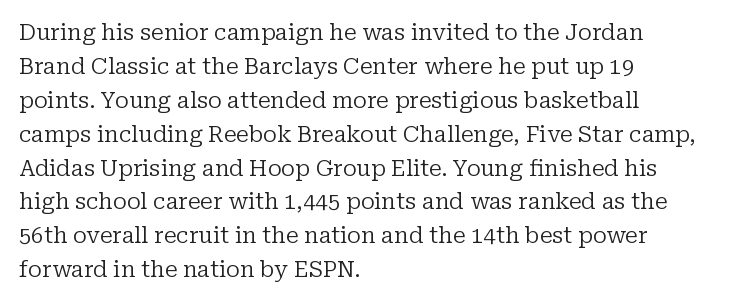
{"italic": "no", "bold": "no", "underline": "no", "align": "left", "line_spacing": "normal", "line_spacing_ratio": 1.54, "letter_spacing": "normal", "letter_spacing_em": 0.0, "glyph_px": 22}
